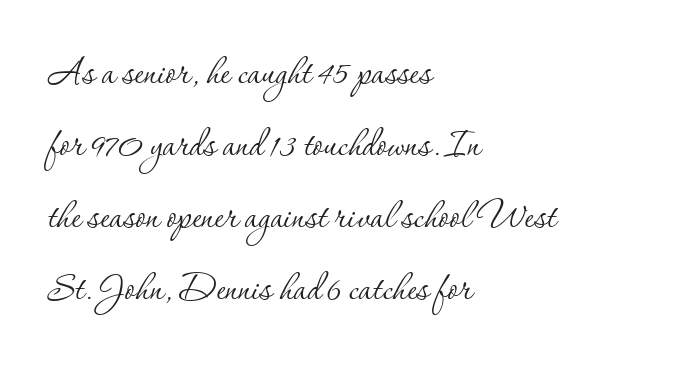
{"serif": "yes", "bold": "no", "weight": "thin", "width": "normal", "stroke_contrast": "low", "x_height": "small", "monospaced": "no", "underline": "no", "align": "left", "line_spacing": "normal", "line_spacing_ratio": 1.53, "letter_spacing": "normal", "letter_spacing_em": 0.0, "glyph_px": 47}
